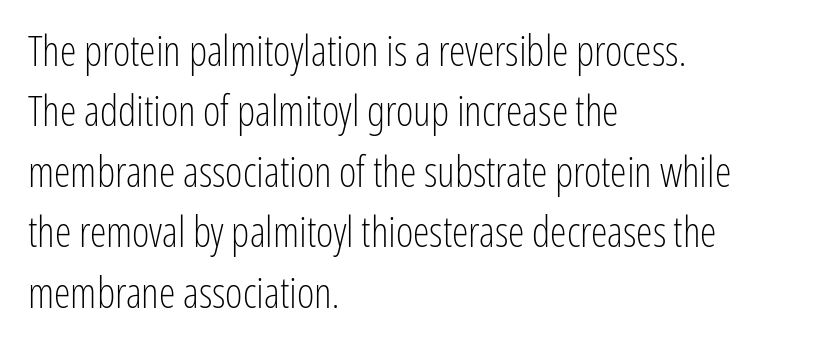
Q: Is the text bold? A: No.
Q: Is the text italic (slanted)? A: No, it is upright.
Q: Is the typeface a serif or a sans-serif typeface? A: Sans-serif.
Q: Is the text underlined? A: No.
Q: How is the paragraph aligned? A: Left-aligned.
Q: Is the spacing between letters normal or unusually wide? A: Normal.
Q: Is the spacing between lines tight, normal or loose? A: Normal.
Q: Width (condensed, normal, or wide)? A: Condensed.
Q: Stroke contrast? A: Low.
Q: x-height? A: Medium.
Q: Monospaced? A: No.
